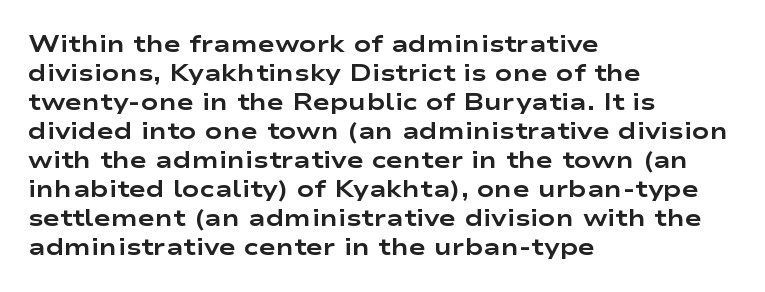
Q: Is the text bold? A: Yes.
Q: Is the text italic (slanted)? A: No, it is upright.
Q: Is the text underlined? A: No.
Q: How is the paragraph aligned? A: Left-aligned.
Q: Is the spacing between letters normal or unusually wide? A: Normal.
Q: Is the spacing between lines tight, normal or loose? A: Normal.
